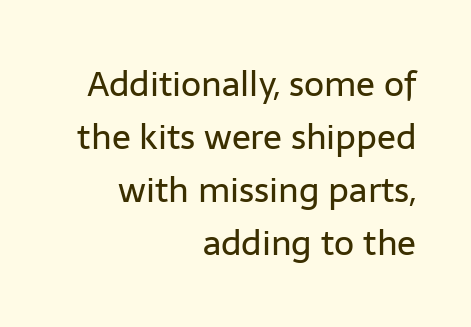
Nothing unusual about the tracking: characters are spaced as the font intends. Each letter keeps its own natural width here, so spacing adapts to shape. This rendering uses right alignment, leaving the left contour irregular. The space directly below the letters is spotless.
